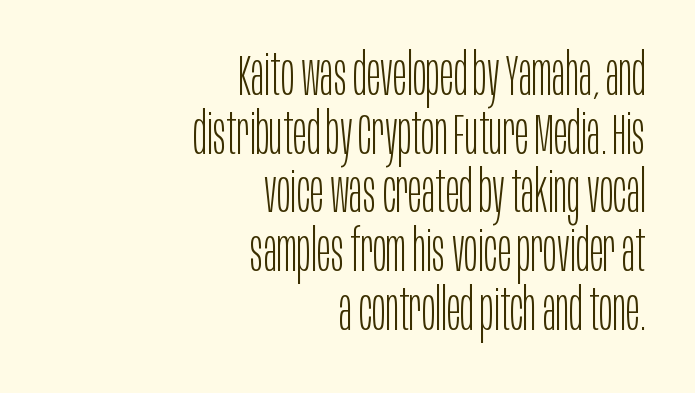
No word sits above an underline. Right-aligned paragraph, ragged on the left. Letters have the restrained weight of plain body copy at most. If you drew a line through each stem, it would be perfectly vertical.
